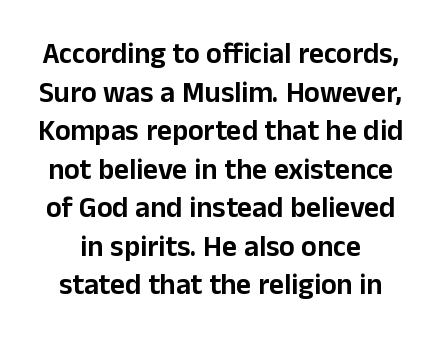
Q: Is the text italic (slanted)? A: No, it is upright.
Q: Is the typeface a serif or a sans-serif typeface? A: Sans-serif.
Q: Is the text underlined? A: No.
Q: Is the spacing between letters normal or unusually wide? A: Normal.
Q: Is the spacing between lines tight, normal or loose? A: Normal.
Q: Width (condensed, normal, or wide)? A: Normal.
Q: Stroke contrast? A: Low.
Q: x-height? A: Medium.
Q: Monospaced? A: No.
